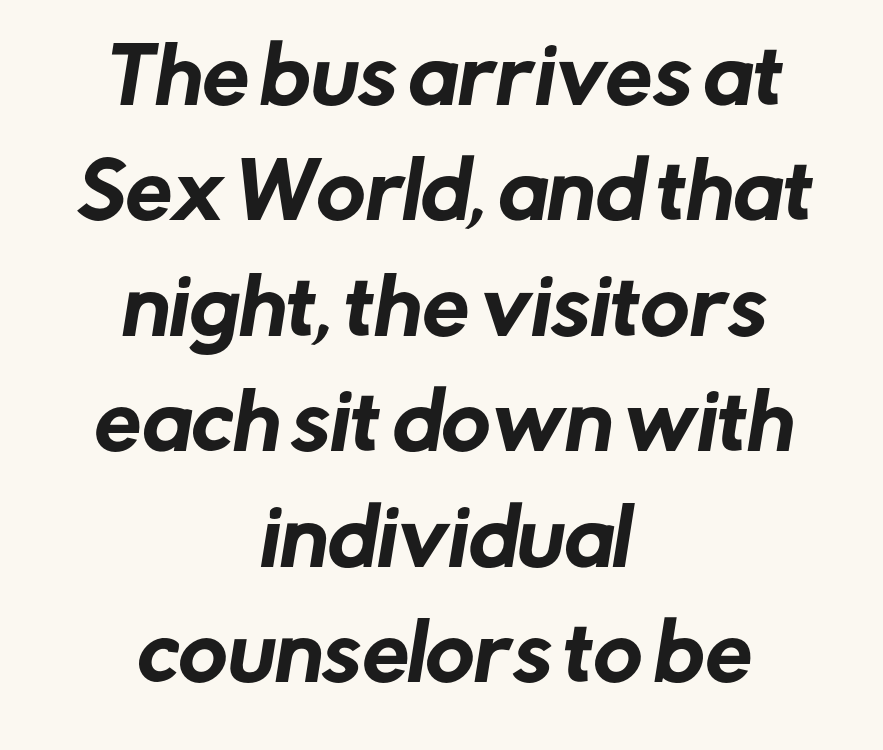
{"serif": "no", "width": "normal", "stroke_contrast": "low", "x_height": "medium", "monospaced": "no", "underline": "no", "align": "center", "line_spacing": "normal", "line_spacing_ratio": 1.54, "letter_spacing": "normal", "letter_spacing_em": 0.0, "glyph_px": 75}
